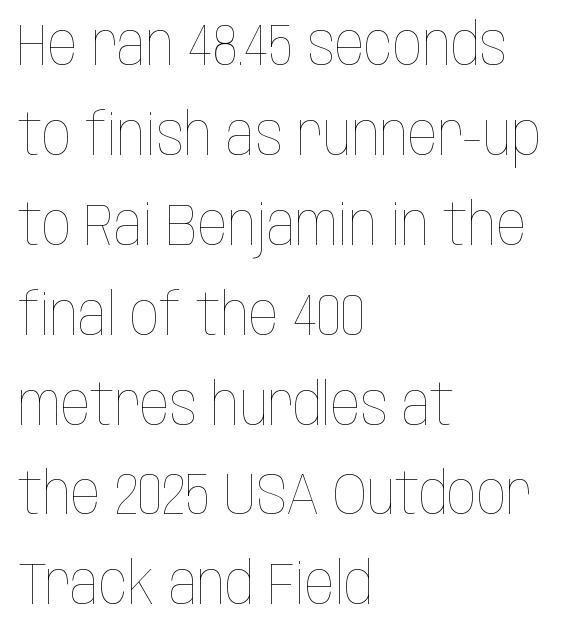
{"italic": "no", "bold": "no", "weight": "thin", "width": "condensed", "stroke_contrast": "low", "x_height": "large", "monospaced": "no", "underline": "no", "align": "left", "line_spacing": "normal", "line_spacing_ratio": 1.55, "letter_spacing": "normal", "letter_spacing_em": 0.0, "glyph_px": 58}
